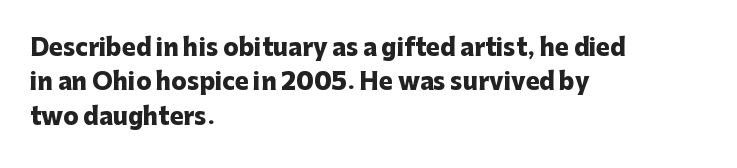
The image shows 23 px bold type, upright; set left-aligned, normal line spacing (1.49x), normal letter spacing, not underlined.
